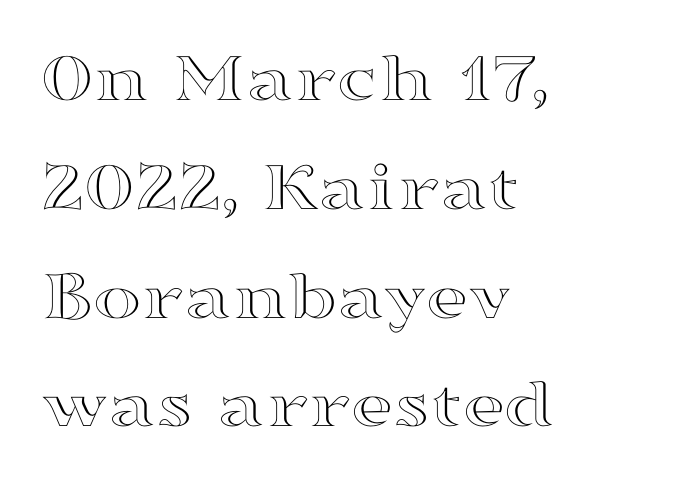
Q: Is the text italic (slanted)? A: No, it is upright.
Q: Is the text underlined? A: No.
Q: How is the paragraph aligned? A: Left-aligned.
Q: Is the spacing between letters normal or unusually wide? A: Normal.
Q: Is the spacing between lines tight, normal or loose? A: Normal.
Q: Width (condensed, normal, or wide)? A: Wide.
Q: x-height? A: Medium.
Q: Monospaced? A: No.
